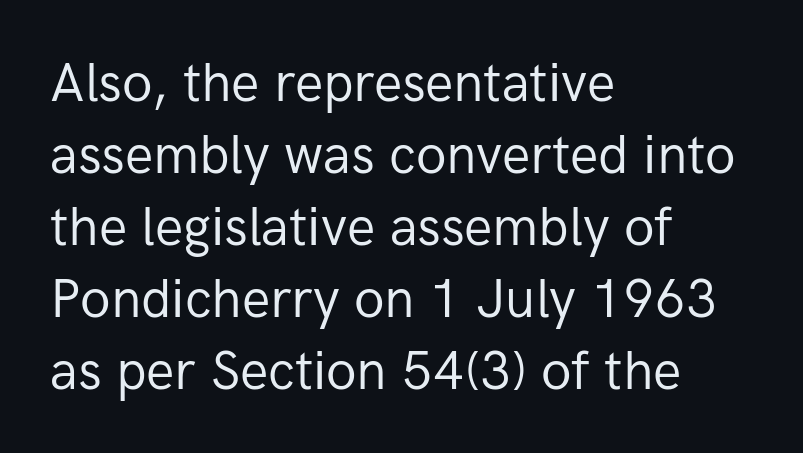
{"serif": "no", "italic": "no", "bold": "no", "weight": "regular", "width": "normal", "stroke_contrast": "low", "x_height": "medium", "monospaced": "no", "underline": "no", "align": "left", "line_spacing": "normal", "line_spacing_ratio": 1.36, "letter_spacing": "normal", "letter_spacing_em": 0.0, "glyph_px": 53}
